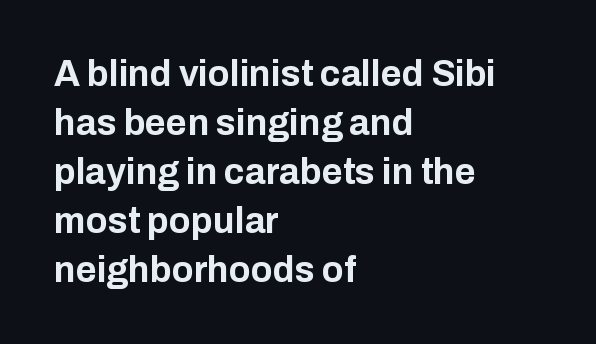
The image shows 36 px bold sans-serif type, upright; set left-aligned, normal line spacing (1.36x), normal letter spacing, not underlined; low stroke contrast and a medium x-height.
